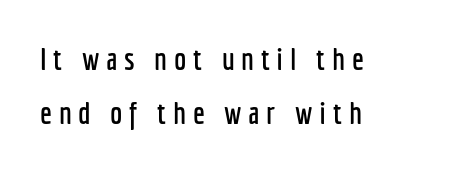
{"serif": "no", "italic": "no", "width": "condensed", "stroke_contrast": "low", "x_height": "medium", "monospaced": "no", "underline": "no", "align": "left", "line_spacing_ratio": 1.73, "letter_spacing": "wide", "letter_spacing_em": 0.22, "glyph_px": 31}
